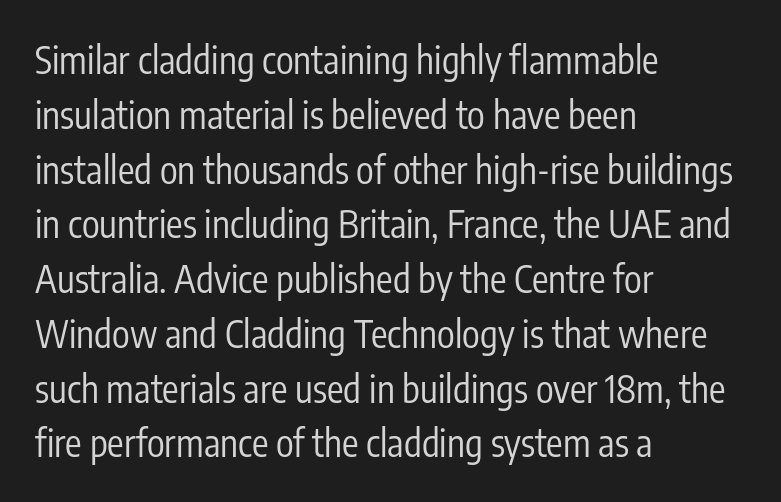
{"serif": "no", "italic": "no", "bold": "no", "weight": "regular", "width": "condensed", "stroke_contrast": "low", "x_height": "medium", "monospaced": "no", "underline": "no", "align": "left", "line_spacing": "normal", "line_spacing_ratio": 1.48, "letter_spacing": "normal", "letter_spacing_em": 0.0, "glyph_px": 37}
